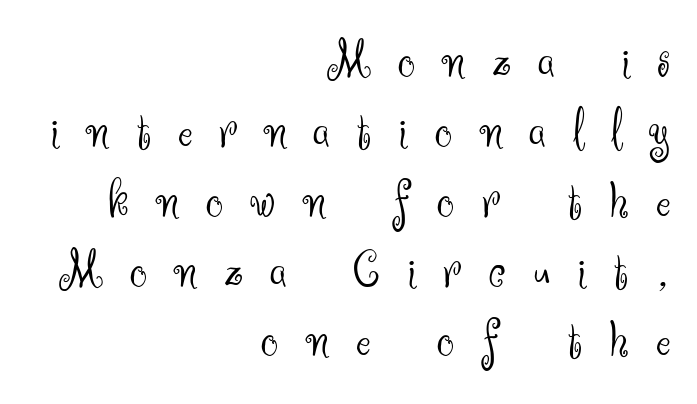
The lines are quadded right. Whoever set this chose a conventional vertical rhythm. The characters are drawn with everyday or finer stroke widths. Rendered with straight, roman letterforms. Observe the wide spacing: letters keep a clear distance from each other. Looks like regular typesetting: each glyph gets only the width it needs.
